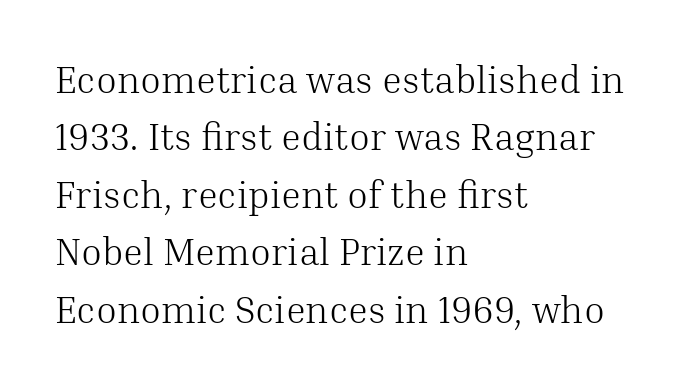
Q: Is the text bold? A: No.
Q: Is the text italic (slanted)? A: No, it is upright.
Q: Is the typeface a serif or a sans-serif typeface? A: Serif.
Q: Is the text underlined? A: No.
Q: How is the paragraph aligned? A: Left-aligned.
Q: Is the spacing between letters normal or unusually wide? A: Normal.
Q: Is the spacing between lines tight, normal or loose? A: Normal.
Q: Width (condensed, normal, or wide)? A: Normal.
Q: Stroke contrast? A: Medium.
Q: x-height? A: Medium.
Q: Monospaced? A: No.
